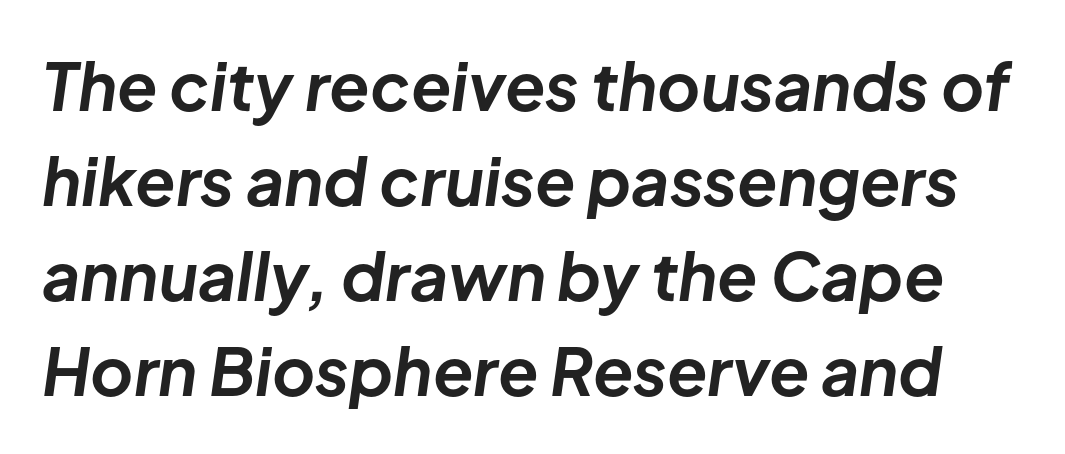
Q: Is the text bold? A: Yes.
Q: Is the text italic (slanted)? A: Yes, it leans right by about 8 degrees.
Q: Is the text underlined? A: No.
Q: Is the spacing between letters normal or unusually wide? A: Normal.
Q: Is the spacing between lines tight, normal or loose? A: Normal.
Q: Width (condensed, normal, or wide)? A: Normal.
Q: Stroke contrast? A: Low.
Q: x-height? A: Medium.
Q: Monospaced? A: No.
